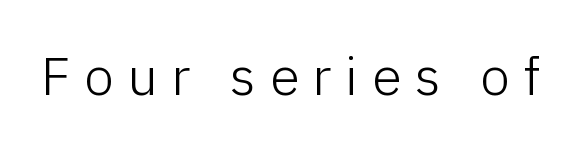
Q: Is the text bold? A: No.
Q: Is the text italic (slanted)? A: No, it is upright.
Q: Is the typeface a serif or a sans-serif typeface? A: Sans-serif.
Q: Is the text underlined? A: No.
Q: Is the spacing between letters normal or unusually wide? A: Unusually wide.
Q: Width (condensed, normal, or wide)? A: Normal.
Q: Stroke contrast? A: Low.
Q: x-height? A: Medium.
Q: Monospaced? A: No.
